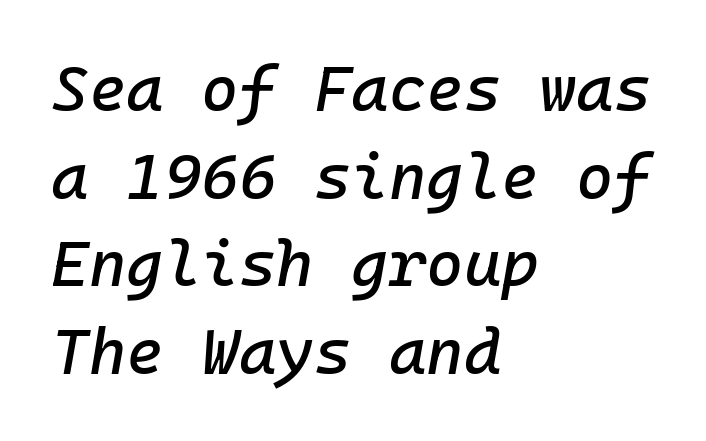
{"italic": "yes", "lean": "right", "slant_degrees": 10, "width": "normal", "stroke_contrast": "low", "x_height": "medium", "underline": "no", "align": "left", "line_spacing": "normal", "line_spacing_ratio": 1.37, "letter_spacing": "normal", "letter_spacing_em": 0.0, "glyph_px": 64}
